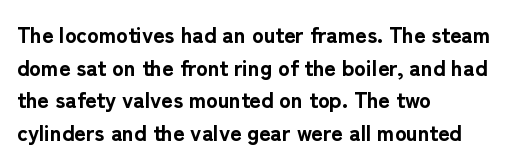
Q: Is the text bold? A: Yes.
Q: Is the text italic (slanted)? A: No, it is upright.
Q: Is the text underlined? A: No.
Q: How is the paragraph aligned? A: Left-aligned.
Q: Is the spacing between letters normal or unusually wide? A: Normal.
Q: Is the spacing between lines tight, normal or loose? A: Normal.
